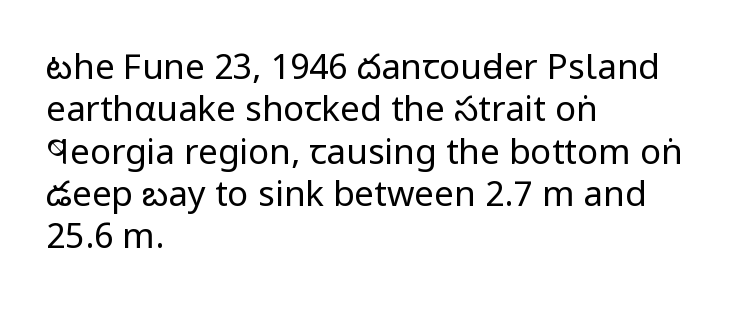
Observe the absence of serifs on each vertical stroke in this sample. Plain, unruled lines of type. The letterforms sit shoulder to shoulder at normal distance. Rendered with straight, roman letterforms. Which margin do the lines hug? The left one — the right edge is uneven.
